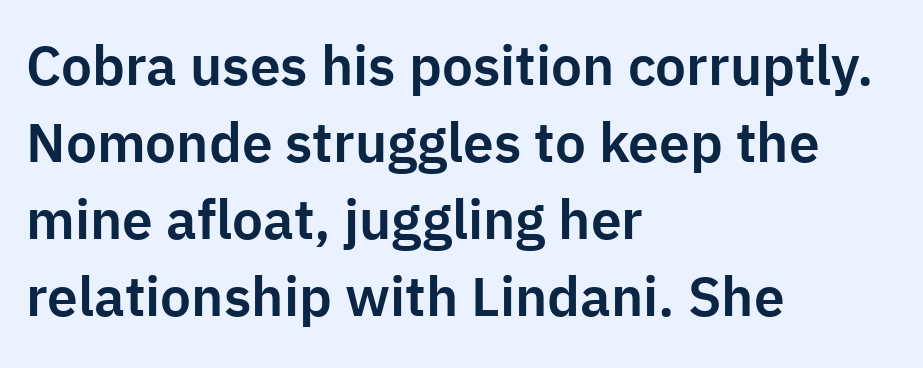
Q: Is the text italic (slanted)? A: No, it is upright.
Q: Is the typeface a serif or a sans-serif typeface? A: Sans-serif.
Q: Is the text underlined? A: No.
Q: How is the paragraph aligned? A: Left-aligned.
Q: Is the spacing between letters normal or unusually wide? A: Normal.
Q: Is the spacing between lines tight, normal or loose? A: Normal.
Q: Width (condensed, normal, or wide)? A: Normal.
Q: Stroke contrast? A: Low.
Q: x-height? A: Medium.
Q: Monospaced? A: No.
